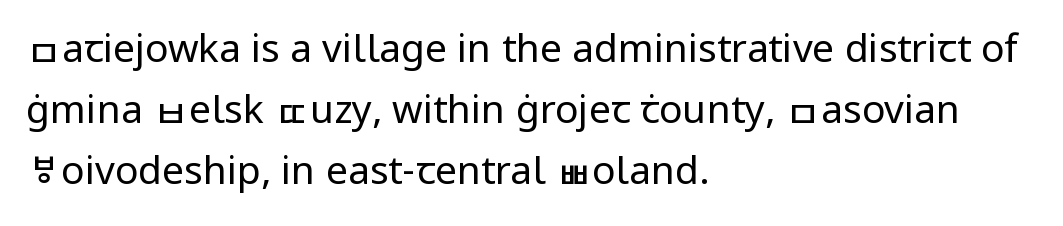
{"serif": "no", "italic": "no", "bold": "no", "weight": "regular", "width": "normal", "stroke_contrast": "low", "x_height": "medium", "monospaced": "no", "underline": "no", "align": "left", "line_spacing": "normal", "line_spacing_ratio": 1.56, "letter_spacing": "normal", "letter_spacing_em": 0.0, "glyph_px": 39}
